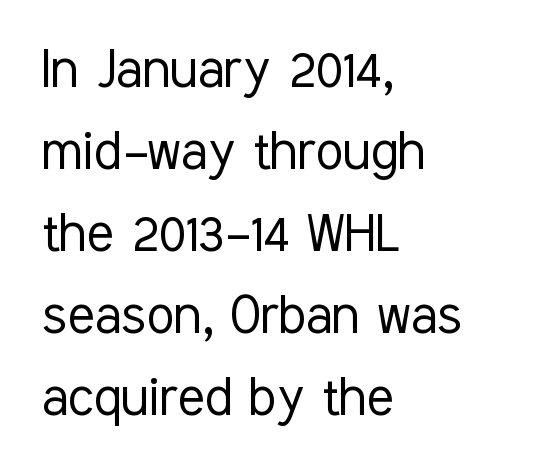
The image shows 63 px light, condensed sans-serif type, upright; set left-aligned, normal line spacing (1.3x), normal letter spacing, not underlined; low stroke contrast and a medium x-height.
